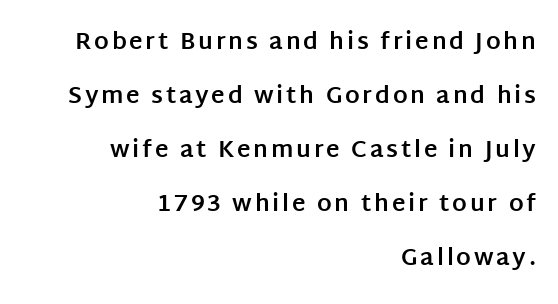
Lines of text with bare space underneath. I'd describe the lettering as bold — thick and assertive. Notice the wide empty band between every row — that's loose leading. In CSS terms this would be text-align: right.
